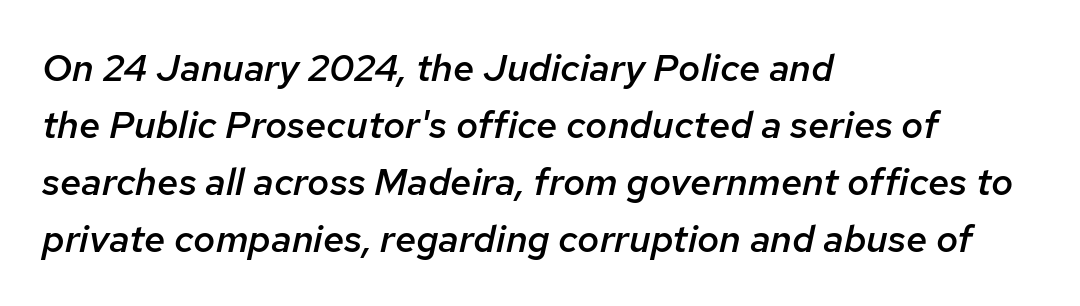
Q: Is the text bold? A: Semi-bold.
Q: Is the text italic (slanted)? A: Yes, it leans right by about 12 degrees.
Q: Is the text underlined? A: No.
Q: How is the paragraph aligned? A: Left-aligned.
Q: Is the spacing between letters normal or unusually wide? A: Normal.
Q: Is the spacing between lines tight, normal or loose? A: Normal.
Q: Width (condensed, normal, or wide)? A: Normal.
Q: Stroke contrast? A: Low.
Q: x-height? A: Medium.
Q: Monospaced? A: No.
